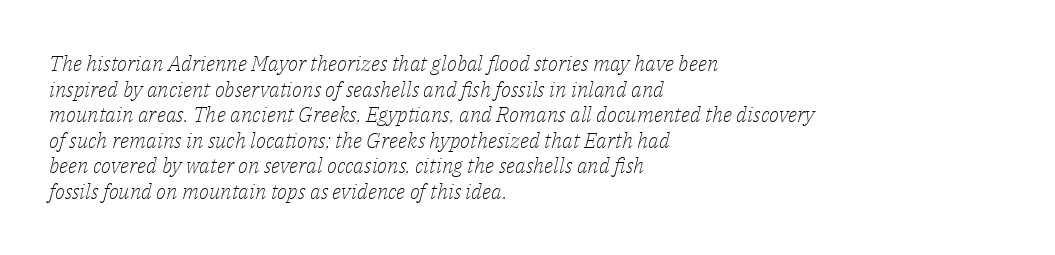
Q: Is the text bold? A: No.
Q: Is the text italic (slanted)? A: Yes, it leans right by about 14 degrees.
Q: Is the text underlined? A: No.
Q: How is the paragraph aligned? A: Left-aligned.
Q: Is the spacing between letters normal or unusually wide? A: Normal.
